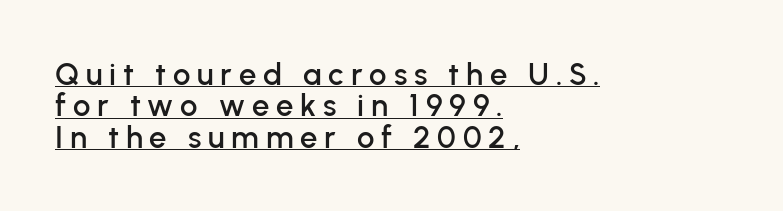
{"serif": "no", "italic": "no", "width": "normal", "stroke_contrast": "low", "x_height": "medium", "monospaced": "no", "underline": "yes", "align": "left", "line_spacing": "tight", "line_spacing_ratio": 1.01, "letter_spacing": "wide", "letter_spacing_em": 0.22, "glyph_px": 31}
